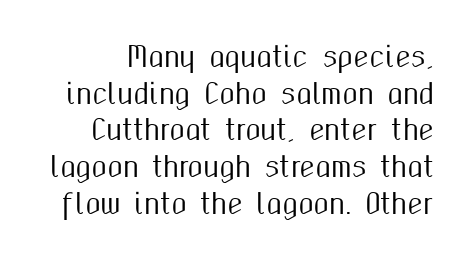
{"serif": "no", "italic": "no", "width": "condensed", "stroke_contrast": "medium", "x_height": "medium", "monospaced": "no", "underline": "no", "line_spacing": "normal", "line_spacing_ratio": 1.31, "letter_spacing": "normal", "letter_spacing_em": 0.0, "glyph_px": 28}
